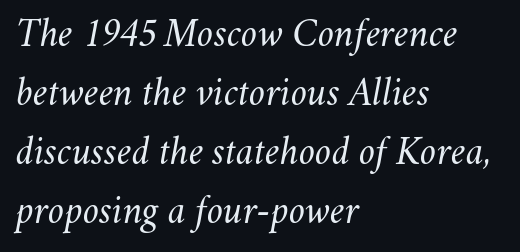
{"italic": "yes", "lean": "right", "slant_degrees": 11, "bold": "no", "weight": "light", "width": "normal", "stroke_contrast": "medium", "x_height": "small", "monospaced": "no", "underline": "no", "align": "left", "line_spacing": "normal", "line_spacing_ratio": 1.44, "letter_spacing": "normal", "letter_spacing_em": 0.0, "glyph_px": 41}
